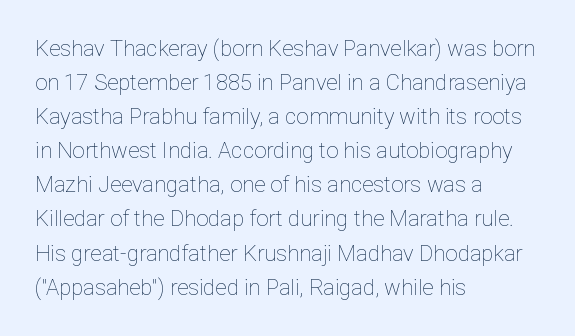
Caption: multi-line text, flush left, ragged right. Rendered with straight, roman letterforms. Beneath every word, the page is bare. Weight: not bold — regular or lighter. Nobody touched the tracking dial on this one. Vertically, the passage feels balanced, rows spaced as you'd expect.
